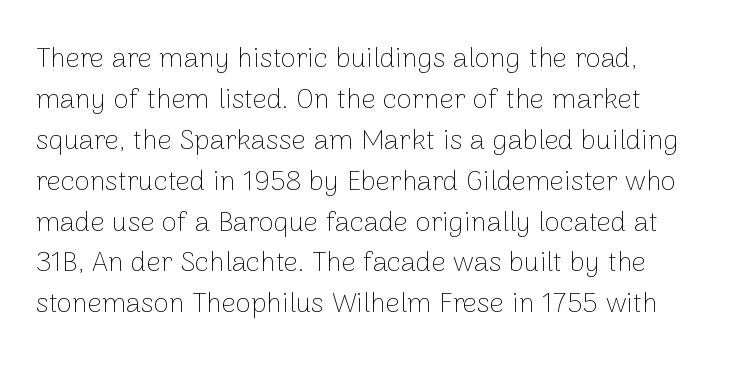
If you drew a line through each stem, it would be perfectly vertical. Anything drawn beneath the words? Only blank space. What kind of face is this? One without serifs — a sans. Ink coverage per letter is moderate at most. These lines are rendered in a variable-pitch font. The tracking reads as untouched default to a designer's eye.
